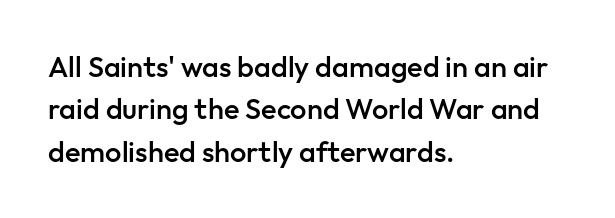
{"serif": "no", "italic": "no", "bold": "semi", "weight": "semibold", "width": "normal", "stroke_contrast": "low", "x_height": "medium", "monospaced": "no", "underline": "no", "align": "left", "line_spacing": "normal", "line_spacing_ratio": 1.46, "letter_spacing": "normal", "letter_spacing_em": 0.0, "glyph_px": 29}
